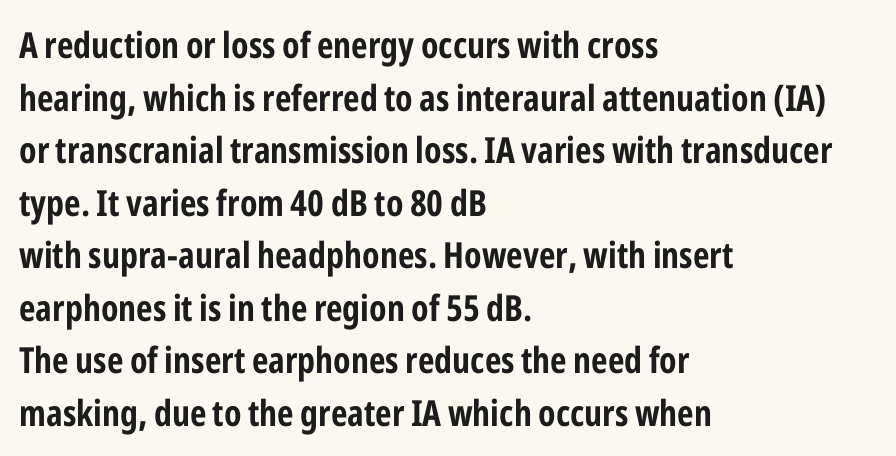
Q: Is the text bold? A: Yes.
Q: Is the text italic (slanted)? A: No, it is upright.
Q: Is the typeface a serif or a sans-serif typeface? A: Sans-serif.
Q: Is the text underlined? A: No.
Q: How is the paragraph aligned? A: Left-aligned.
Q: Is the spacing between letters normal or unusually wide? A: Normal.
Q: Is the spacing between lines tight, normal or loose? A: Normal.
Q: Width (condensed, normal, or wide)? A: Condensed.
Q: Stroke contrast? A: Low.
Q: x-height? A: Medium.
Q: Monospaced? A: No.
